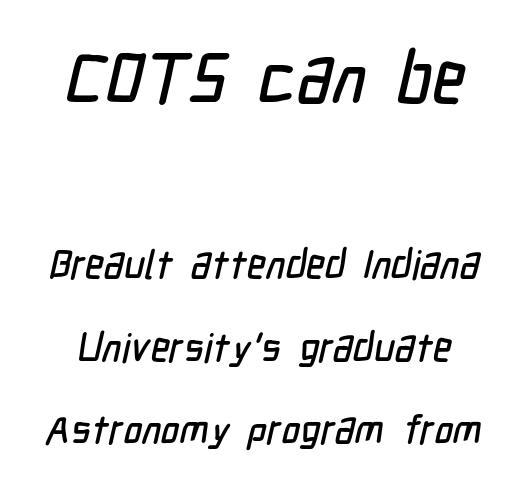
{"serif": "no", "width": "condensed", "stroke_contrast": "low", "x_height": "medium", "monospaced": "no", "underline": "no", "line_spacing": "loose", "line_spacing_ratio": 2.07, "letter_spacing": "normal", "letter_spacing_em": 0.0, "larger_block": "first", "size_ratio": 1.75, "glyph_px": 70}
